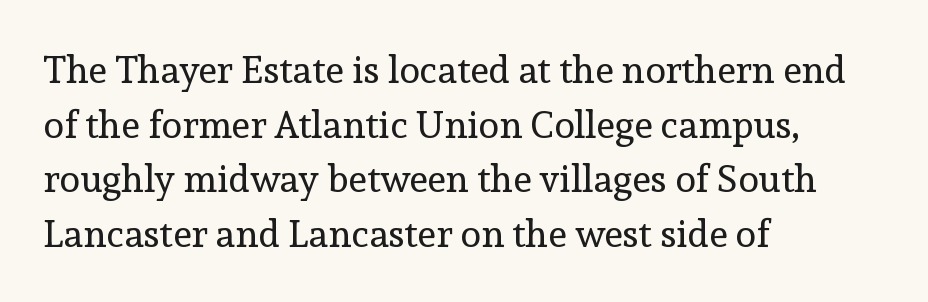
Proportional: the letters do not fall into vertical columns. Successive baselines arrive at the customary interval. Designer's note — italics off, roman on. Decoration check: the copy has no underline. Typeset ragged right — the left edge is the straight one. Serif or sans? Serif — the stroke terminals have little feet.
